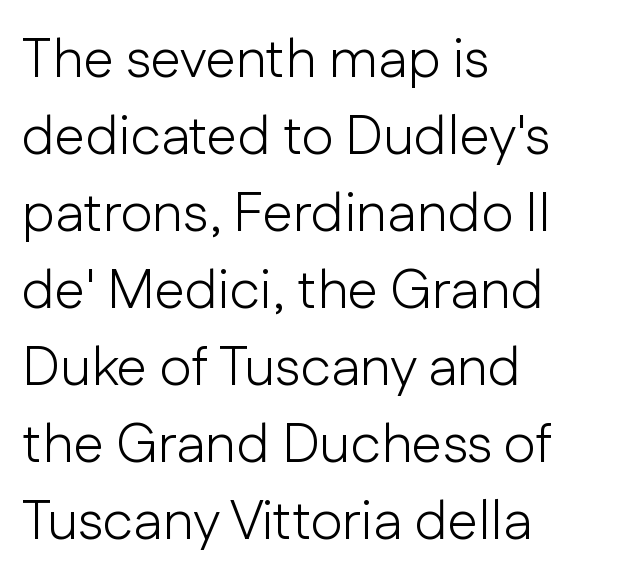
The image shows 55 px light sans-serif type, upright; set left-aligned, normal line spacing (1.4x), normal letter spacing, not underlined; low stroke contrast and a medium x-height.
